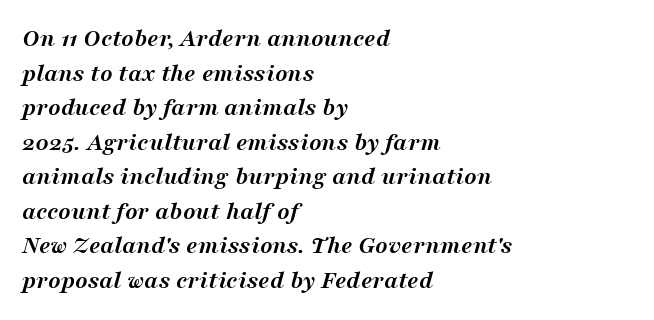
{"italic": "yes", "lean": "right", "slant_degrees": 16, "bold": "yes", "underline": "no", "align": "left", "line_spacing": "normal", "line_spacing_ratio": 1.33, "letter_spacing": "normal", "letter_spacing_em": 0.0, "glyph_px": 26}
